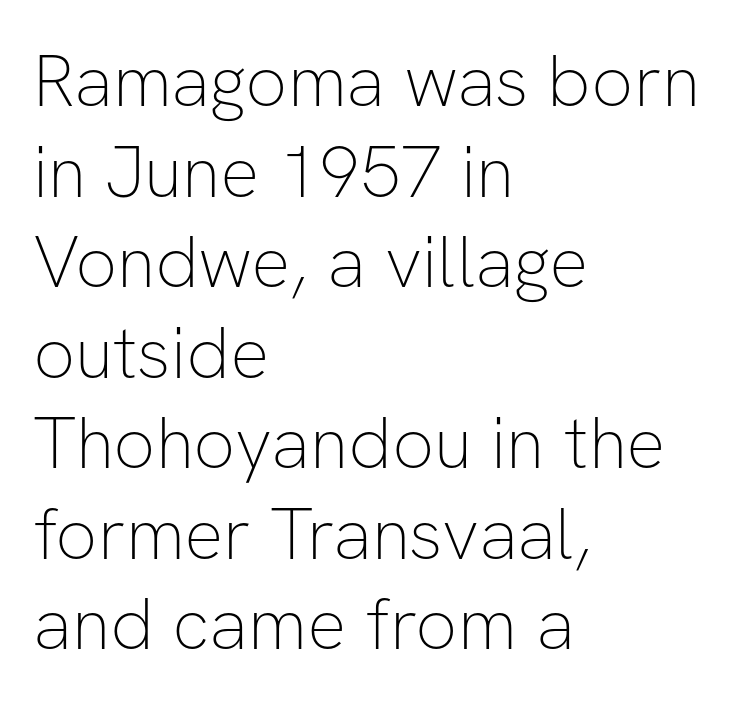
Q: Is the text bold? A: No.
Q: Is the text italic (slanted)? A: No, it is upright.
Q: Is the typeface a serif or a sans-serif typeface? A: Sans-serif.
Q: Is the text underlined? A: No.
Q: How is the paragraph aligned? A: Left-aligned.
Q: Is the spacing between letters normal or unusually wide? A: Normal.
Q: Width (condensed, normal, or wide)? A: Normal.
Q: Stroke contrast? A: Low.
Q: x-height? A: Medium.
Q: Monospaced? A: No.
